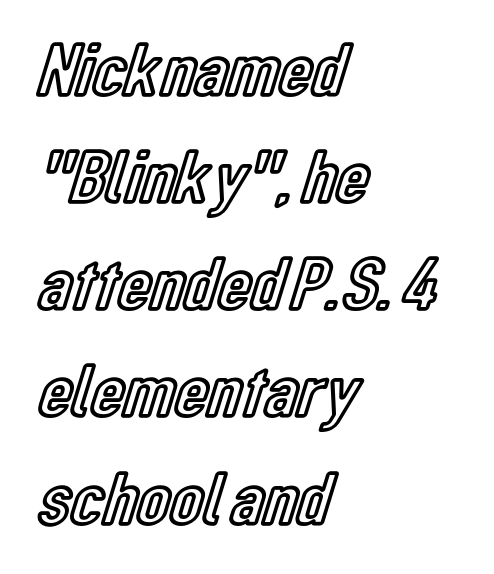
{"width": "condensed", "x_height": "medium", "monospaced": "no", "underline": "no", "align": "left", "line_spacing": "normal", "line_spacing_ratio": 1.41, "letter_spacing": "normal", "letter_spacing_em": 0.0, "glyph_px": 76}
